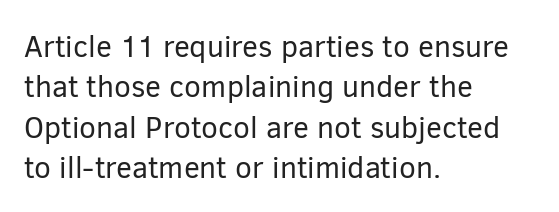
{"serif": "no", "italic": "no", "bold": "no", "weight": "regular", "width": "normal", "stroke_contrast": "low", "x_height": "medium", "monospaced": "no", "underline": "no", "align": "left", "line_spacing": "normal", "line_spacing_ratio": 1.35, "letter_spacing": "normal", "letter_spacing_em": 0.0, "glyph_px": 30}
